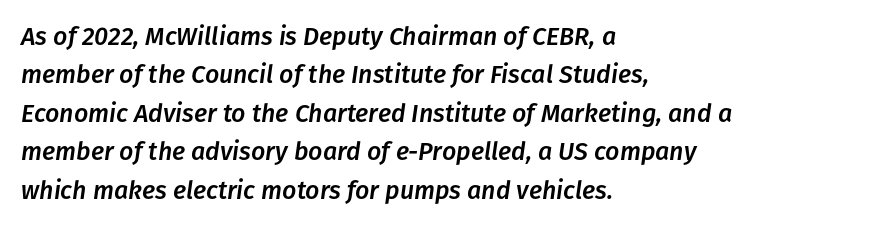
Q: Is the text italic (slanted)? A: Yes, it leans right by about 8 degrees.
Q: Is the text underlined? A: No.
Q: How is the paragraph aligned? A: Left-aligned.
Q: Is the spacing between letters normal or unusually wide? A: Normal.
Q: Is the spacing between lines tight, normal or loose? A: Normal.
